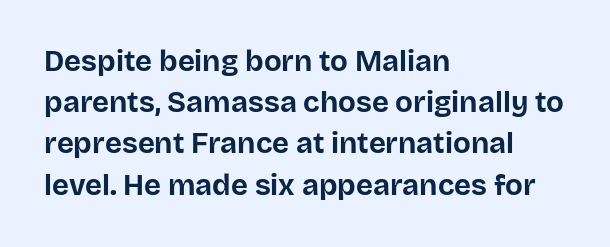
Unmarked baselines from the first word to the last. You'd pick this weight for a headline — it's a proper bold. The passage shown is typeset with a sans-serif family. Leftover space on each line is placed entirely after the last word. This sample uses an upright cut, with every glyph sitting square on the baseline. Varying glyph widths throughout — classic text-font behaviour.
